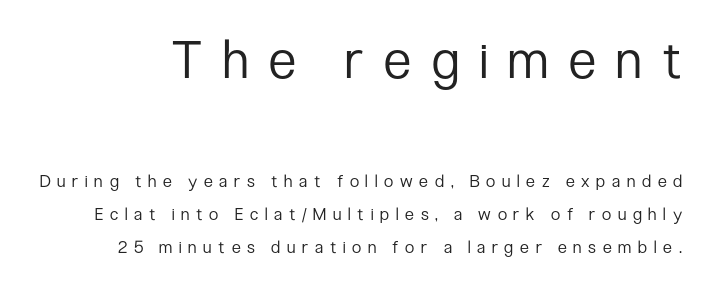
Nobody drew a line under any word here. In this sample the first text group is rendered at the bigger scale. Look at the tracking — it's clearly loosened, letters drifting apart. Is the stroke heavy? The answer is a plain regular-or-lighter.
